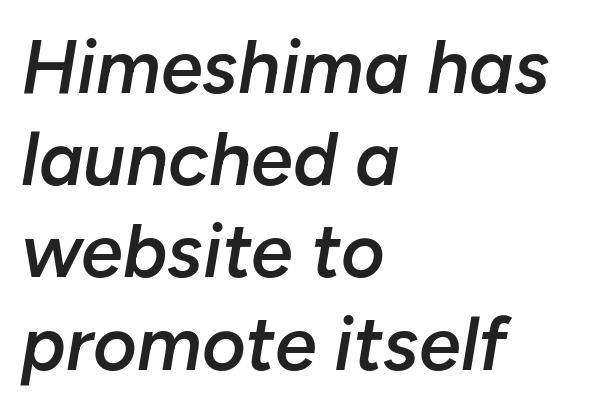
The image shows 75 px semibold type, italic (leaning right); set left-aligned, line spacing 1.23x, normal letter spacing, not underlined; low stroke contrast and a medium x-height.
